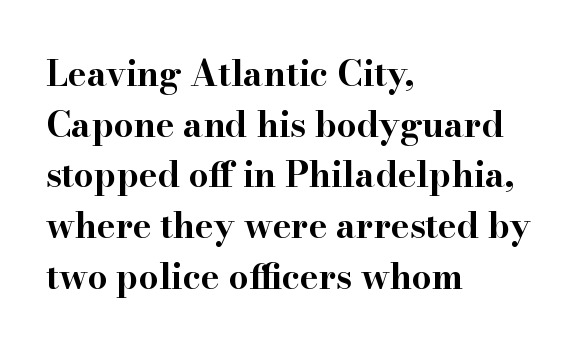
Is this a sans? No — the strokes have serifs. Italic: no, the glyphs are upright roman. Successive baselines arrive at the customary interval. Quick note: underline off. The rendering keeps characters at their native spacing.
